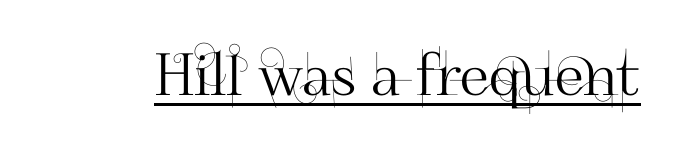
{"serif": "no", "italic": "no", "width": "normal", "stroke_contrast": "high", "x_height": "small", "monospaced": "no", "underline": "yes", "letter_spacing": "normal", "letter_spacing_em": 0.0, "glyph_px": 58}
